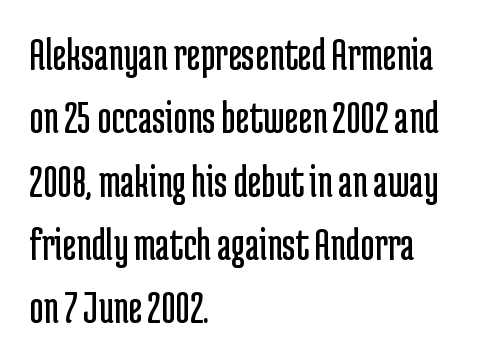
Each word holds together tightly as a unit, with standard inter-letter gaps. Each letter's strokes conclude bluntly, with no projecting serifs. Proportional: the letters do not fall into vertical columns. Visually the block forms a straight wall on the left and a jagged coastline on the right. Lines of text with bare space underneath.
